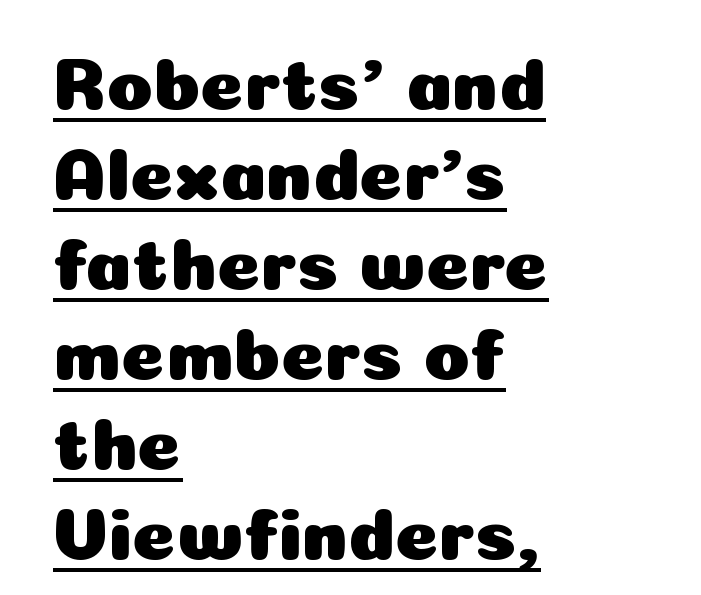
Q: Is the text italic (slanted)? A: No, it is upright.
Q: Is the typeface a serif or a sans-serif typeface? A: Sans-serif.
Q: Is the text underlined? A: Yes.
Q: How is the paragraph aligned? A: Left-aligned.
Q: Is the spacing between letters normal or unusually wide? A: Normal.
Q: Width (condensed, normal, or wide)? A: Normal.
Q: Stroke contrast? A: Low.
Q: x-height? A: Medium.
Q: Monospaced? A: No.
